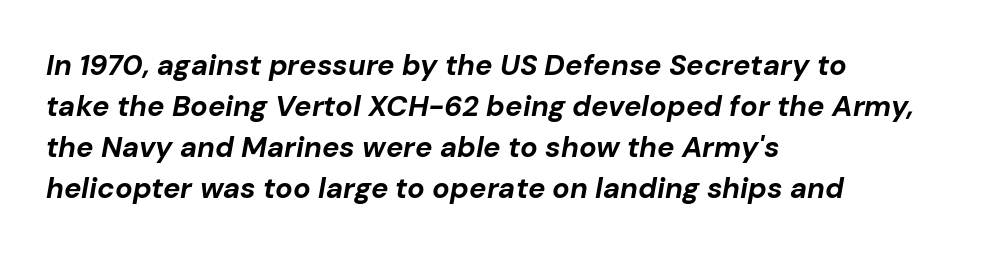
The image shows 29 px bold type, italic (leaning right); set left-aligned, normal line spacing (1.41x), normal letter spacing, not underlined; low stroke contrast and a medium x-height.
